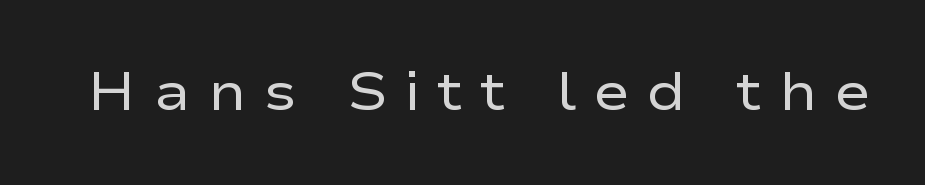
Q: Is the text bold? A: No.
Q: Is the text italic (slanted)? A: No, it is upright.
Q: Is the typeface a serif or a sans-serif typeface? A: Sans-serif.
Q: Is the text underlined? A: No.
Q: Is the spacing between letters normal or unusually wide? A: Unusually wide.
Q: Width (condensed, normal, or wide)? A: Wide.
Q: Stroke contrast? A: Low.
Q: x-height? A: Medium.
Q: Monospaced? A: No.
